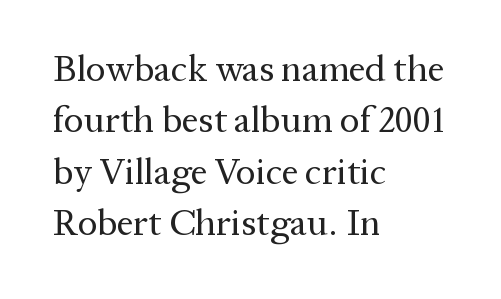
Each word holds together tightly as a unit, with standard inter-letter gaps. Italic: no, the glyphs are upright roman. Whoever set this chose a conventional vertical rhythm. The letters carry serifs — small finishing strokes at the ends of their stems.
